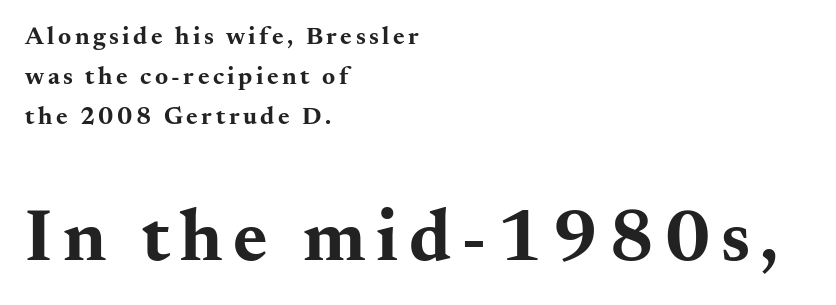
{"serif": "yes", "italic": "no", "bold": "yes", "weight": "bold", "width": "wide", "stroke_contrast": "medium", "x_height": "small", "monospaced": "no", "underline": "no", "align": "left", "line_spacing": "normal", "line_spacing_ratio": 1.61, "larger_block": "second", "size_ratio": 2.96, "glyph_px": 74}
